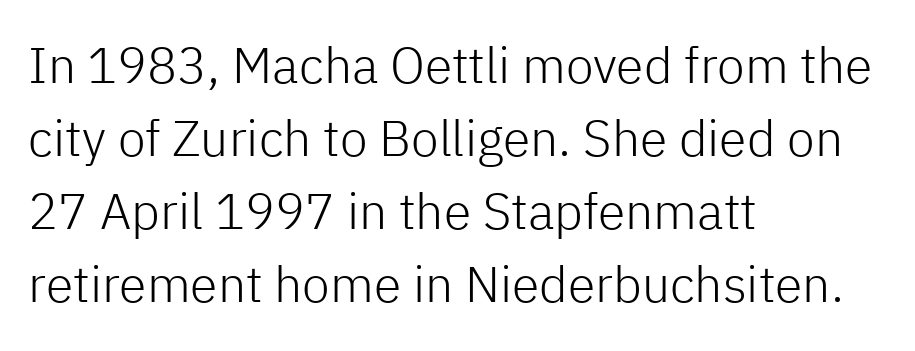
{"serif": "no", "italic": "no", "bold": "no", "weight": "light", "width": "normal", "stroke_contrast": "low", "x_height": "medium", "monospaced": "no", "underline": "no", "align": "left", "line_spacing": "normal", "line_spacing_ratio": 1.46, "letter_spacing": "normal", "letter_spacing_em": 0.0, "glyph_px": 50}
